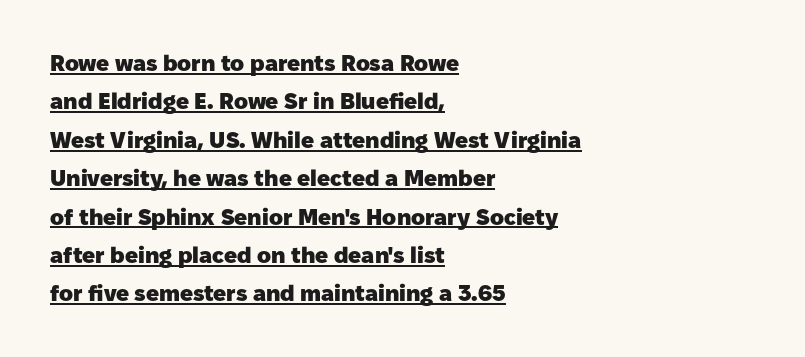
The image shows 23 px bold type, upright; set left-aligned, normal line spacing (1.67x), normal letter spacing, underlined.
